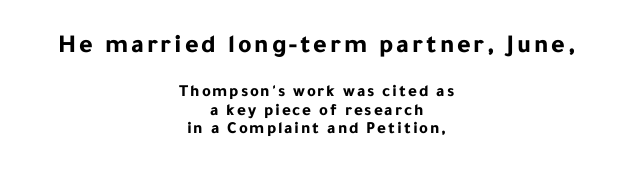
{"italic": "no", "bold": "yes", "underline": "no", "align": "center", "line_spacing": "tight", "line_spacing_ratio": 1.11, "larger_block": "first", "size_ratio": 1.53, "glyph_px": 26}
